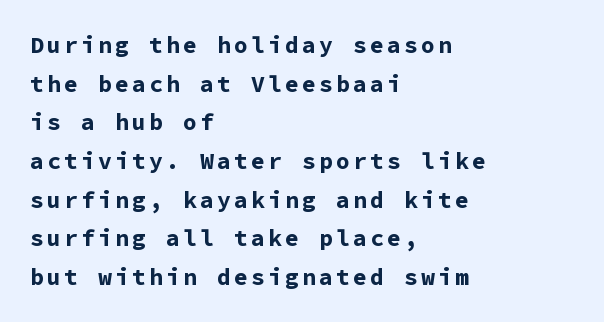
The passage is arranged the way most books set body copy — flush left. Style check: upright. Every letter is thick-stroked: bold, no question. The glyphs are unaccompanied by any horizontal stroke below them. Regarding leading, the lines here are spaced in the standard way.
